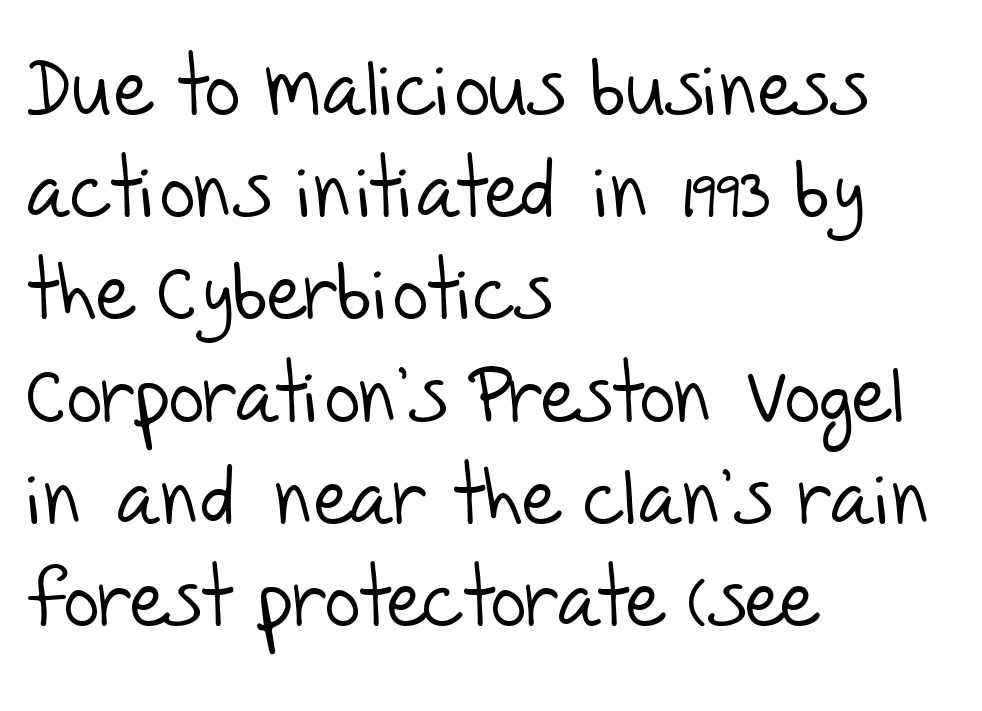
Whoever set this chose a conventional vertical rhythm. No extra tracking has been applied to these lines. Check under the words: just untouched page. These lines are rendered in a variable-pitch font.
